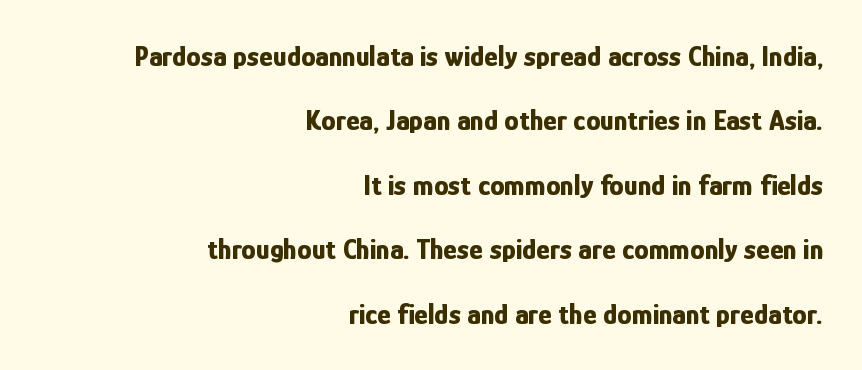
The image shows 29 px bold, condensed sans-serif type, upright; set right-aligned, loose line spacing (2.22x), normal letter spacing, not underlined; low stroke contrast and a medium x-height.
